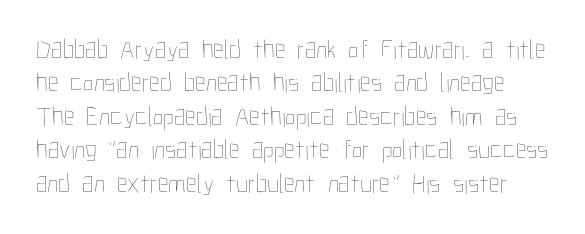
Q: Is the text bold? A: No.
Q: Is the text italic (slanted)? A: No, it is upright.
Q: Is the text underlined? A: No.
Q: Is the spacing between letters normal or unusually wide? A: Normal.
